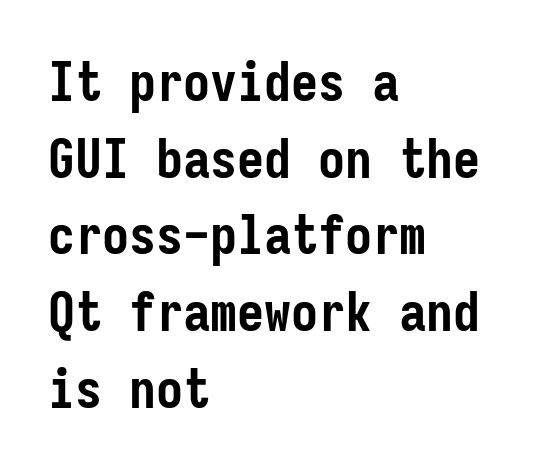
Q: Is the text bold? A: Yes.
Q: Is the text italic (slanted)? A: No, it is upright.
Q: Is the typeface a serif or a sans-serif typeface? A: Sans-serif.
Q: Is the text underlined? A: No.
Q: How is the paragraph aligned? A: Left-aligned.
Q: Is the spacing between letters normal or unusually wide? A: Normal.
Q: Is the spacing between lines tight, normal or loose? A: Normal.
Q: Width (condensed, normal, or wide)? A: Condensed.
Q: Stroke contrast? A: Low.
Q: x-height? A: Medium.
Q: Monospaced? A: Yes.
